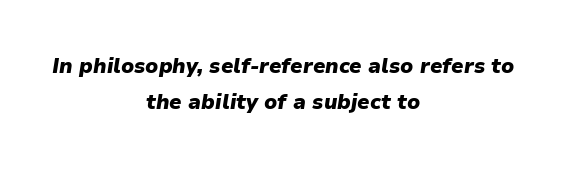
Q: Is the text bold? A: Yes.
Q: Is the text italic (slanted)? A: Yes, it leans right by about 9 degrees.
Q: Is the text underlined? A: No.
Q: How is the paragraph aligned? A: Centered.
Q: Is the spacing between letters normal or unusually wide? A: Normal.
